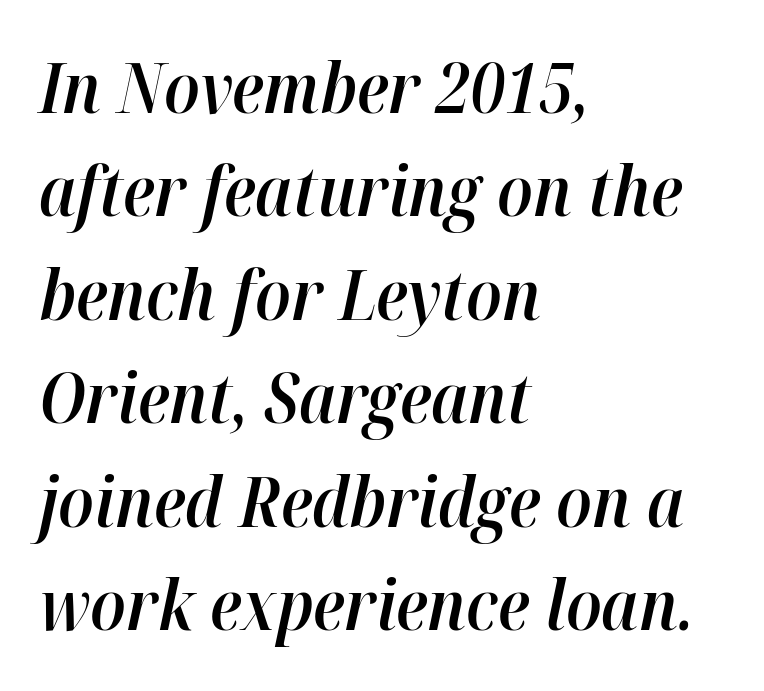
Is this a fixed-width face? No — the glyphs have proportional, varying widths. Emphasis by weight is partial: semibold. Horizontal alignment here is leftward, the default for most running prose. Vertically, the passage feels balanced, rows spaced as you'd expect. The face used here has a pronounced slope to its letters. A typesetter would call this zero additional tracking.
